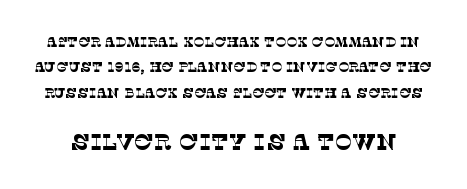
Q: Is the text bold? A: No.
Q: Is the text underlined? A: No.
Q: Is the spacing between letters normal or unusually wide? A: Normal.
Q: Which block of text is set in a larger size, the first (top) or the second (bottom)? A: The second (bottom) one.
